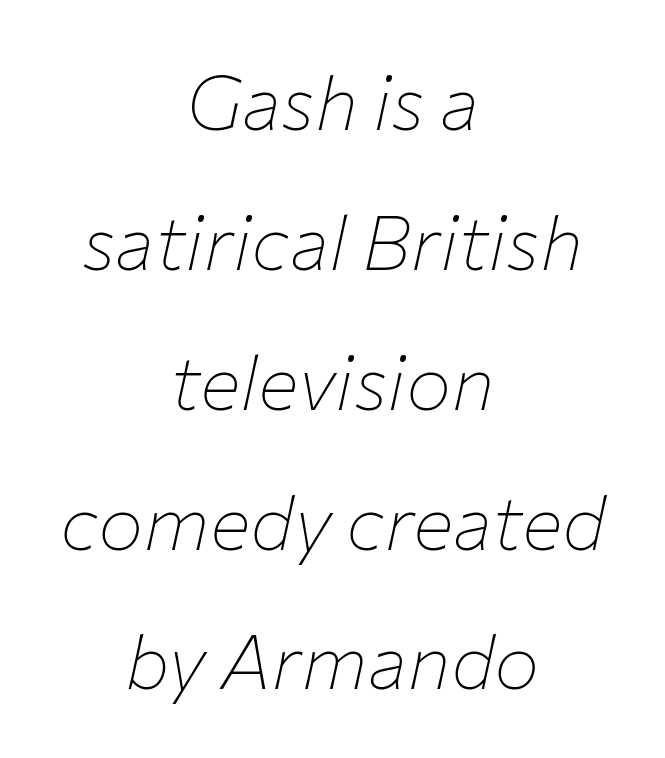
{"italic": "yes", "lean": "right", "slant_degrees": 12, "bold": "no", "weight": "thin", "width": "normal", "stroke_contrast": "low", "x_height": "medium", "monospaced": "no", "underline": "no", "align": "center", "line_spacing_ratio": 1.84, "letter_spacing": "normal", "letter_spacing_em": 0.0, "glyph_px": 76}
